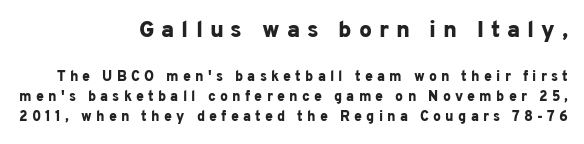
Q: Is the text bold? A: Yes.
Q: Is the text italic (slanted)? A: No, it is upright.
Q: Is the text underlined? A: No.
Q: How is the paragraph aligned? A: Right-aligned.
Q: Is the spacing between letters normal or unusually wide? A: Unusually wide.
Q: Is the spacing between lines tight, normal or loose? A: Normal.
Q: Which block of text is set in a larger size, the first (top) or the second (bottom)? A: The first (top) one.
